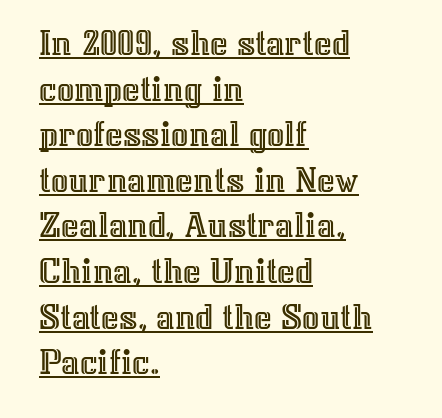
The image shows 38 px text type, upright; set left-aligned, line spacing 1.2x, normal letter spacing, underlined; a medium x-height.
